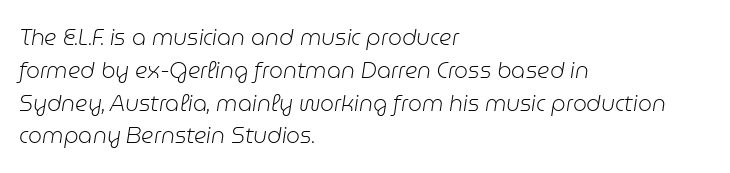
Q: Is the text bold? A: No.
Q: Is the text italic (slanted)? A: Yes, it leans right by about 9 degrees.
Q: Is the text underlined? A: No.
Q: How is the paragraph aligned? A: Left-aligned.
Q: Is the spacing between letters normal or unusually wide? A: Normal.
Q: Is the spacing between lines tight, normal or loose? A: Normal.
